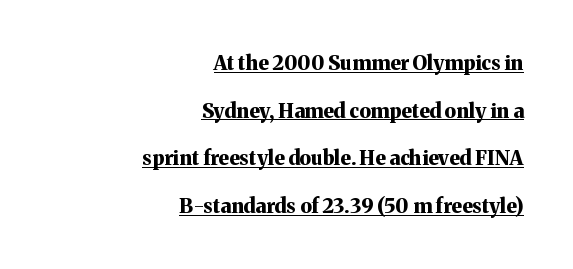
The line texture is even and compact thanks to regular tracking. The specimen reads as upright at a glance. Notice the wide empty band between every row — that's loose leading. Set as a true bold cut, around the 700 mark. The face used here appears with an underline applied.
